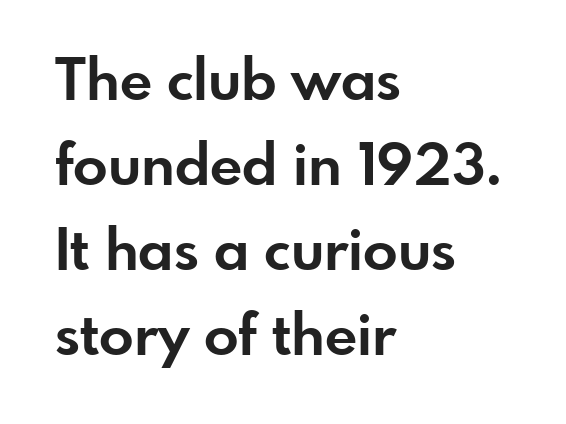
The image shows 57 px bold sans-serif type, upright; set left-aligned, normal line spacing (1.49x), normal letter spacing, not underlined; low stroke contrast and a small x-height.
